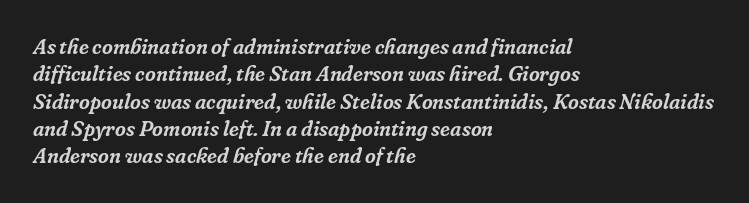
Does extra space separate the letters? No, they use regular spacing. Vertically, the passage feels balanced, rows spaced as you'd expect. Does the copy run flush right? No — it runs flush left. Words float on clear page, feet unadorned.
